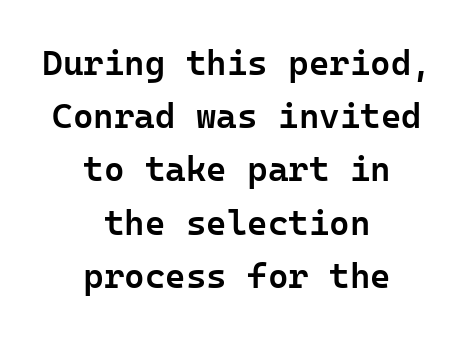
Q: Is the text bold? A: Semi-bold.
Q: Is the text italic (slanted)? A: No, it is upright.
Q: Is the typeface a serif or a sans-serif typeface? A: Sans-serif.
Q: Is the text underlined? A: No.
Q: How is the paragraph aligned? A: Centered.
Q: Is the spacing between letters normal or unusually wide? A: Normal.
Q: Is the spacing between lines tight, normal or loose? A: Normal.
Q: Width (condensed, normal, or wide)? A: Normal.
Q: Stroke contrast? A: Low.
Q: x-height? A: Medium.
